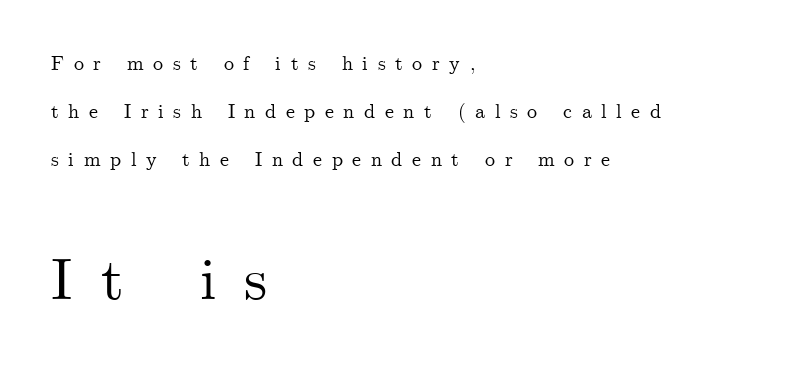
The image shows 59 px serif type, upright; set left-aligned, loose line spacing (2.41x), unusually wide letter spacing (+0.48 em), not underlined; the second (bottom) block is 2.95x larger; medium stroke contrast and a small x-height.
